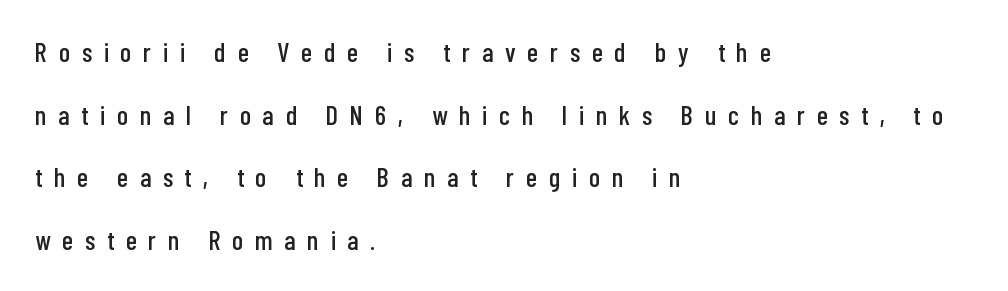
Compared with typical body copy, the letter spacing here is much looser. Leftover space on each line is placed entirely after the last word. Leading: increased. Underline: absent.
